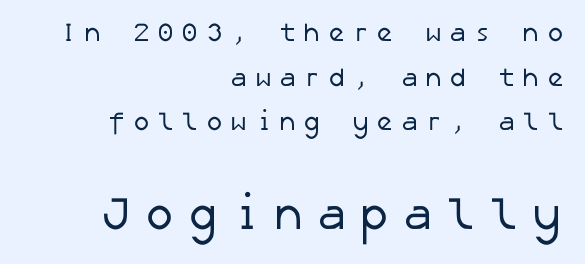
Q: Is the text bold? A: No.
Q: Is the typeface a serif or a sans-serif typeface? A: Sans-serif.
Q: Is the text underlined? A: No.
Q: How is the paragraph aligned? A: Right-aligned.
Q: Is the spacing between letters normal or unusually wide? A: Unusually wide.
Q: Which block of text is set in a larger size, the first (top) or the second (bottom)? A: The second (bottom) one.
Q: Width (condensed, normal, or wide)? A: Normal.
Q: Stroke contrast? A: Low.
Q: x-height? A: Medium.
